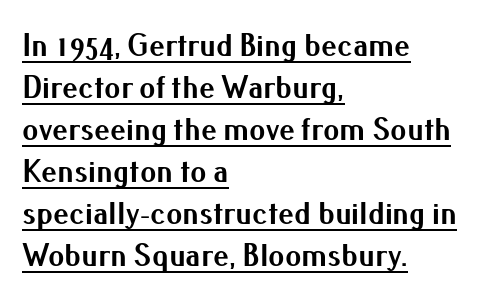
Q: Is the text bold? A: Yes.
Q: Is the text italic (slanted)? A: No, it is upright.
Q: Is the typeface a serif or a sans-serif typeface? A: Sans-serif.
Q: Is the text underlined? A: Yes.
Q: How is the paragraph aligned? A: Left-aligned.
Q: Is the spacing between letters normal or unusually wide? A: Normal.
Q: Is the spacing between lines tight, normal or loose? A: Normal.
Q: Width (condensed, normal, or wide)? A: Normal.
Q: Stroke contrast? A: Medium.
Q: x-height? A: Small.
Q: Monospaced? A: No.
